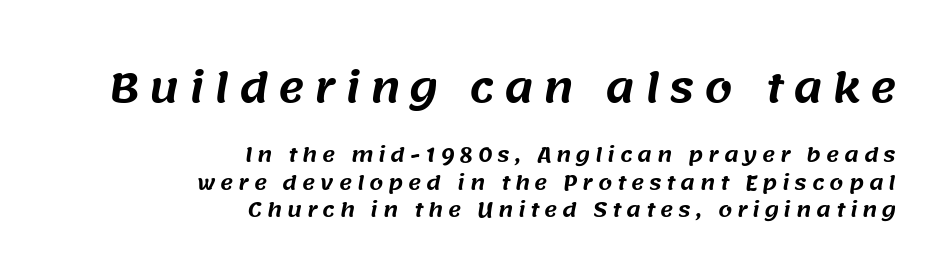
Q: Is the typeface a serif or a sans-serif typeface? A: Sans-serif.
Q: Is the text underlined? A: No.
Q: How is the paragraph aligned? A: Right-aligned.
Q: Is the spacing between letters normal or unusually wide? A: Unusually wide.
Q: Is the spacing between lines tight, normal or loose? A: Normal.
Q: Which block of text is set in a larger size, the first (top) or the second (bottom)? A: The first (top) one.
Q: Width (condensed, normal, or wide)? A: Normal.
Q: Stroke contrast? A: Medium.
Q: x-height? A: Large.
Q: Monospaced? A: No.
